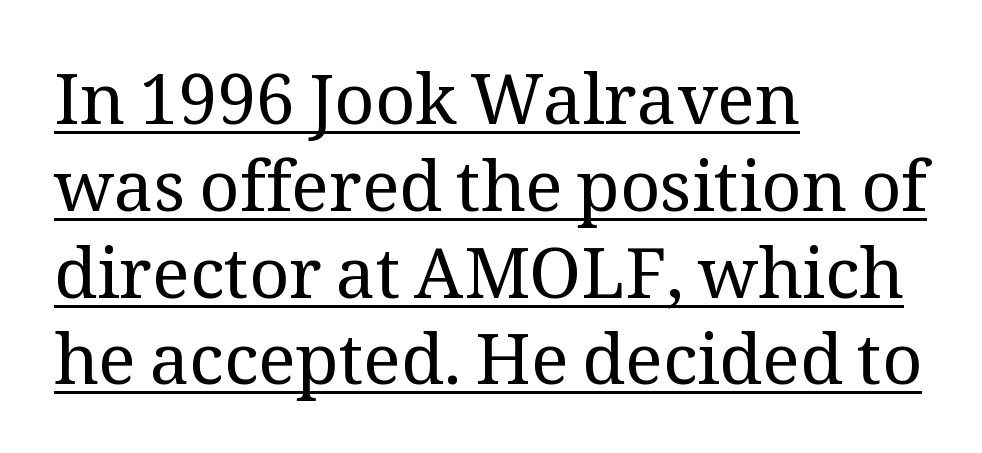
{"serif": "yes", "italic": "no", "bold": "no", "weight": "regular", "width": "normal", "stroke_contrast": "medium", "x_height": "medium", "monospaced": "no", "underline": "yes", "align": "left", "line_spacing_ratio": 1.24, "letter_spacing": "normal", "letter_spacing_em": 0.0, "glyph_px": 70}
